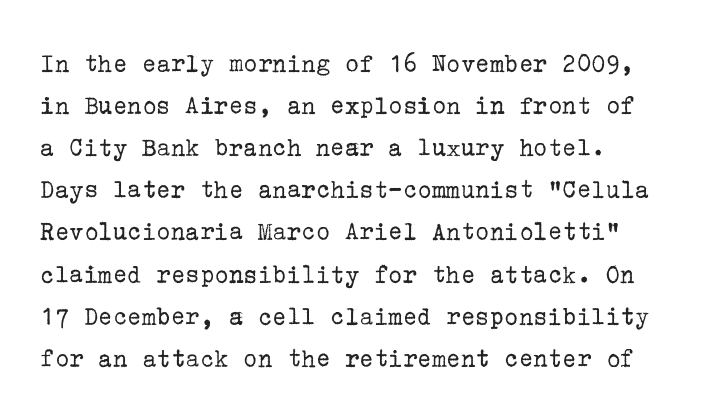
The image shows 27 px text type, upright; set normal line spacing (1.56x), normal letter spacing, not underlined.
